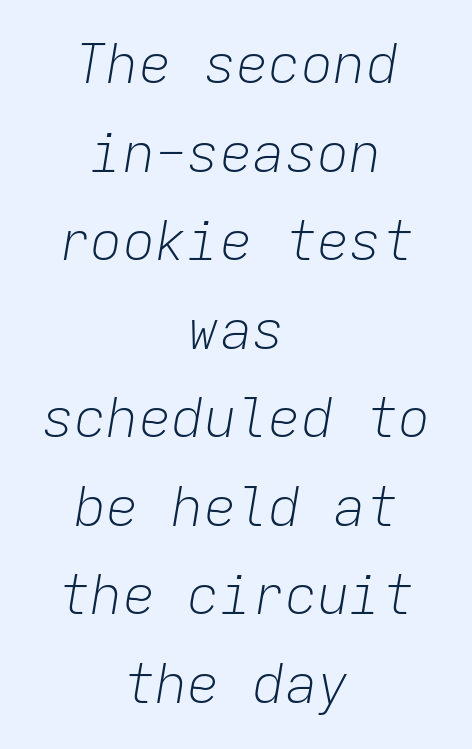
Q: Is the text bold? A: No.
Q: Is the text italic (slanted)? A: Yes, it leans right by about 9 degrees.
Q: Is the text underlined? A: No.
Q: How is the paragraph aligned? A: Centered.
Q: Is the spacing between letters normal or unusually wide? A: Normal.
Q: Is the spacing between lines tight, normal or loose? A: Normal.
Q: Width (condensed, normal, or wide)? A: Normal.
Q: Stroke contrast? A: Low.
Q: x-height? A: Medium.
Q: Monospaced? A: Yes.
